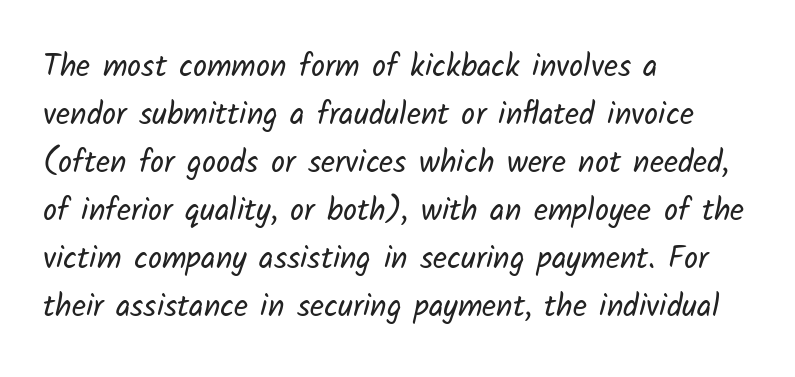
Q: Is the text bold? A: No.
Q: Is the typeface a serif or a sans-serif typeface? A: Sans-serif.
Q: Is the text underlined? A: No.
Q: How is the paragraph aligned? A: Left-aligned.
Q: Is the spacing between letters normal or unusually wide? A: Normal.
Q: Is the spacing between lines tight, normal or loose? A: Normal.
Q: Width (condensed, normal, or wide)? A: Normal.
Q: Stroke contrast? A: Low.
Q: x-height? A: Medium.
Q: Monospaced? A: No.
